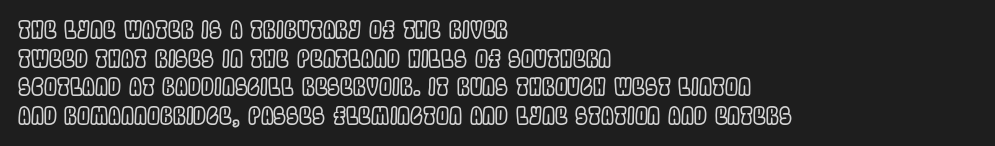
Each line starts at the same left margin while the right side varies. This sample uses plain, unmodified letter spacing. Only glyphs here, with clear space below each row. The letters stand upright; this is a roman face.
